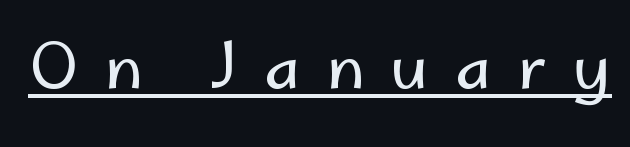
Do the characters align in a grid? No, the font is proportional. Italic: no, the glyphs are upright roman. A continuous stroke trails under the words, as in a hyperlink. Is this a heavy cut? Hardly; it is regular or lighter. Glyph-to-glyph distance is far greater than everyday printed text. The typeface chosen for these lines omits serifs.
